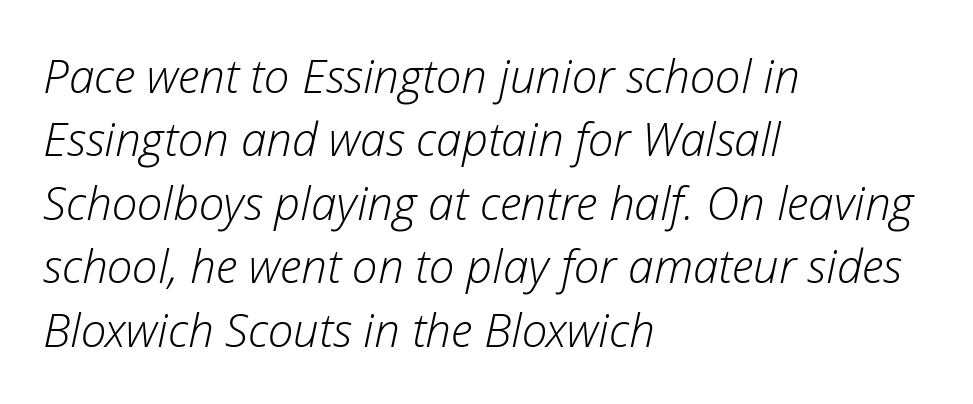
The image shows 46 px light type, italic (leaning right); set left-aligned, normal line spacing (1.38x), normal letter spacing, not underlined; low stroke contrast and a medium x-height.
